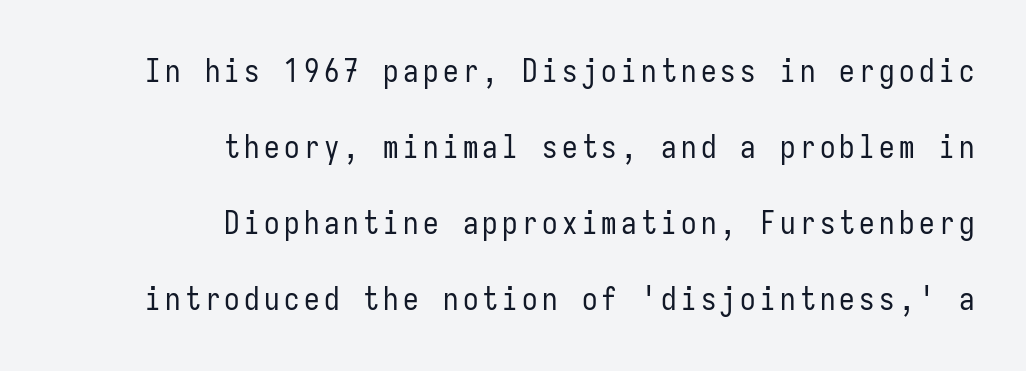
The image shows 31 px regular-weight, condensed sans-serif type, upright, monospaced; set right-aligned, loose line spacing (2.45x), not underlined; low stroke contrast and a medium x-height.
